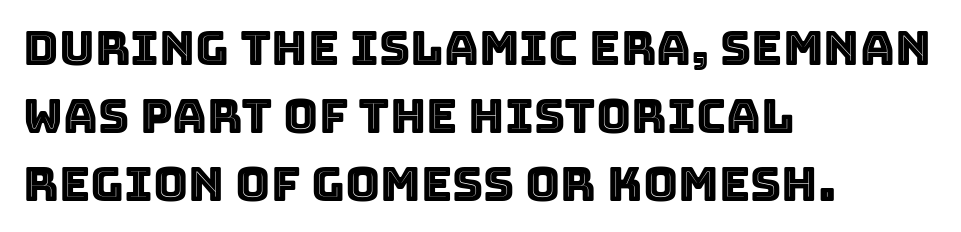
The image shows 48 px text type, upright; set left-aligned, normal line spacing (1.42x), normal letter spacing, not underlined; a large x-height.
